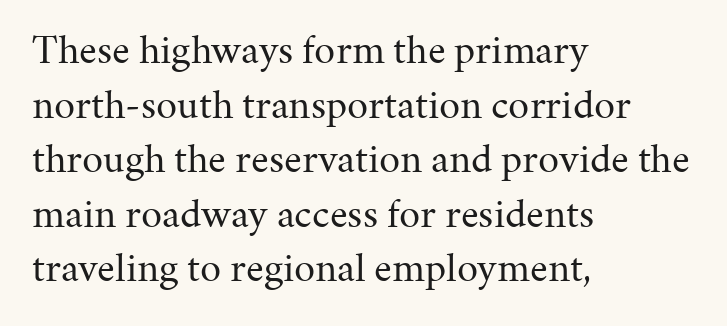
The image shows 42 px regular-weight serif type, upright; set left-aligned, normal line spacing (1.3x), normal letter spacing, not underlined; medium stroke contrast and a medium x-height.
